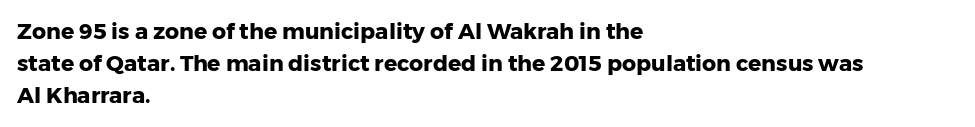
The image shows 22 px bold type, upright; set left-aligned, normal line spacing (1.46x), normal letter spacing, not underlined.
